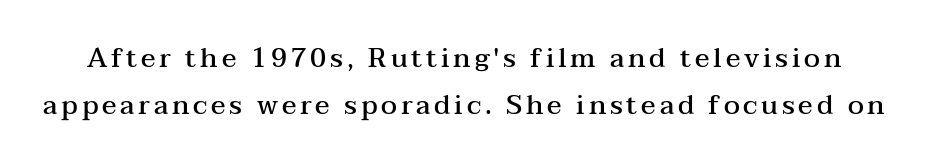
Q: Is the text bold? A: Semi-bold.
Q: Is the text italic (slanted)? A: No, it is upright.
Q: Is the text underlined? A: No.
